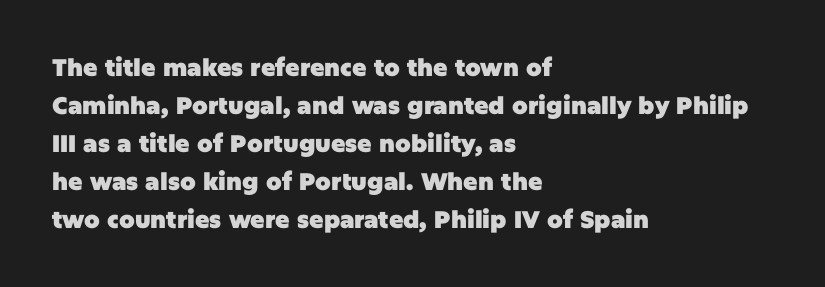
The image shows 24 px bold type, upright; set left-aligned, normal line spacing (1.58x), normal letter spacing, not underlined.
